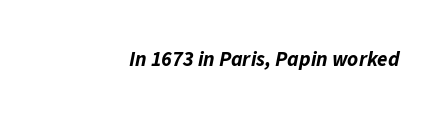
{"italic": "yes", "lean": "right", "slant_degrees": 11, "bold": "yes", "underline": "no", "letter_spacing": "normal", "letter_spacing_em": 0.0, "glyph_px": 21}
